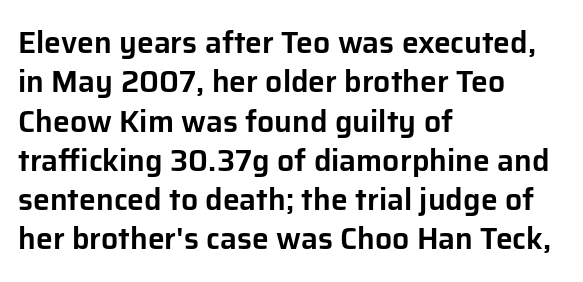
{"serif": "no", "italic": "no", "width": "normal", "stroke_contrast": "low", "x_height": "medium", "monospaced": "no", "underline": "no", "align": "left", "line_spacing": "normal", "line_spacing_ratio": 1.31, "letter_spacing": "normal", "letter_spacing_em": 0.0, "glyph_px": 30}
